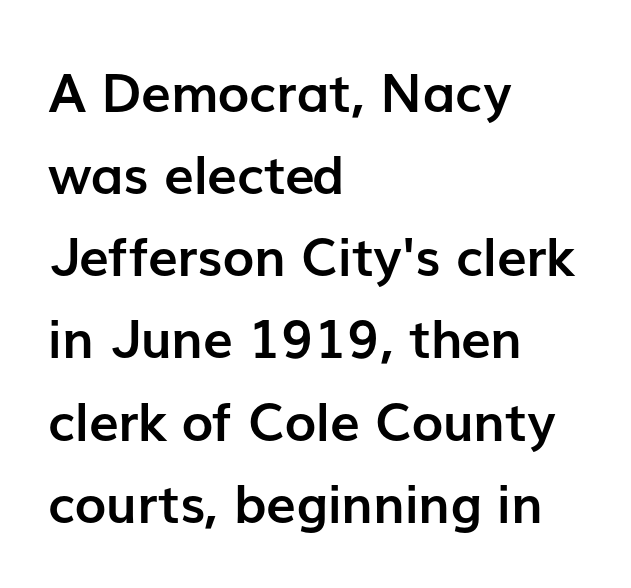
{"serif": "no", "italic": "no", "bold": "yes", "weight": "semibold", "width": "normal", "stroke_contrast": "low", "x_height": "medium", "monospaced": "no", "underline": "no", "align": "left", "line_spacing": "normal", "line_spacing_ratio": 1.55, "letter_spacing": "normal", "letter_spacing_em": 0.0, "glyph_px": 53}
